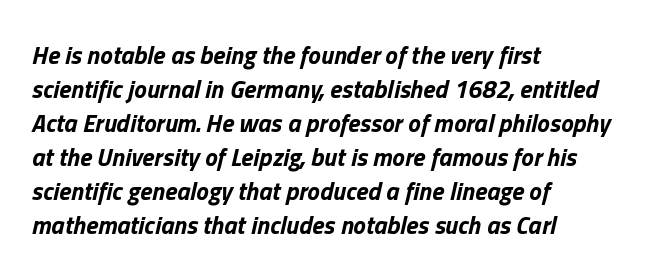
{"italic": "yes", "lean": "right", "slant_degrees": 13, "bold": "yes", "underline": "no", "align": "left", "line_spacing": "normal", "line_spacing_ratio": 1.36, "letter_spacing": "normal", "letter_spacing_em": 0.0, "glyph_px": 25}
